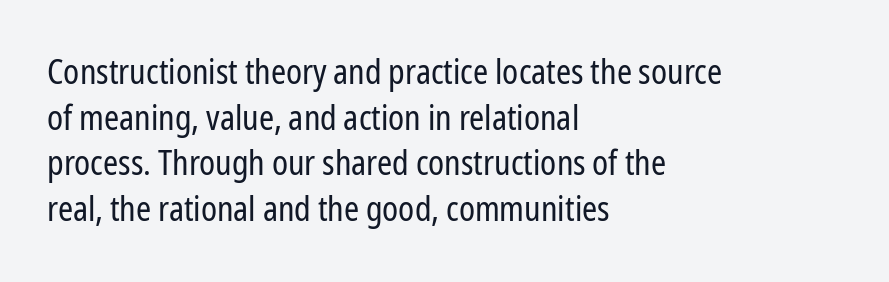
Each letter keeps its own natural width here, so spacing adapts to shape. Students, note that the glyphs here touch the page at normal intervals. A clean baseline with only descenders dipping below it. I'd call this a sans setting — the letters go barefoot. The line-height multiplier appears to be the usual default. The lines are quadded left.
